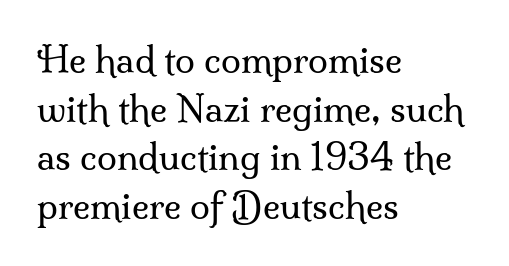
Q: Is the text bold? A: No.
Q: Is the text italic (slanted)? A: No, it is upright.
Q: Is the typeface a serif or a sans-serif typeface? A: Serif.
Q: Is the text underlined? A: No.
Q: How is the paragraph aligned? A: Left-aligned.
Q: Is the spacing between letters normal or unusually wide? A: Normal.
Q: Is the spacing between lines tight, normal or loose? A: Normal.
Q: Width (condensed, normal, or wide)? A: Normal.
Q: Stroke contrast? A: Medium.
Q: x-height? A: Small.
Q: Monospaced? A: No.
